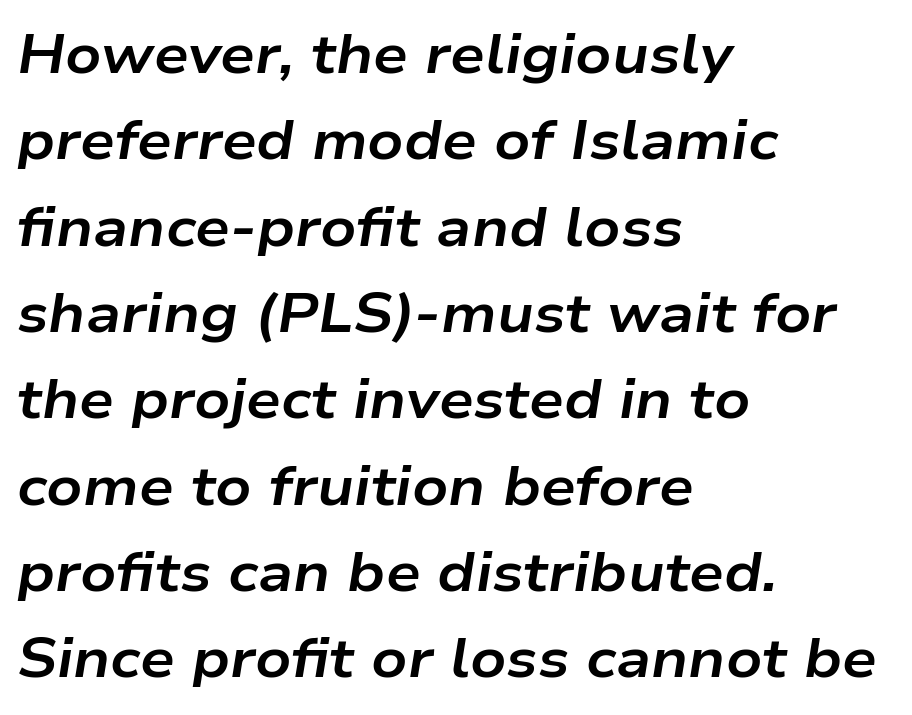
{"italic": "yes", "lean": "right", "slant_degrees": 9, "bold": "yes", "weight": "bold", "width": "wide", "stroke_contrast": "low", "x_height": "medium", "monospaced": "no", "underline": "no", "align": "left", "line_spacing": "normal", "line_spacing_ratio": 1.57, "letter_spacing": "normal", "letter_spacing_em": 0.0, "glyph_px": 55}
